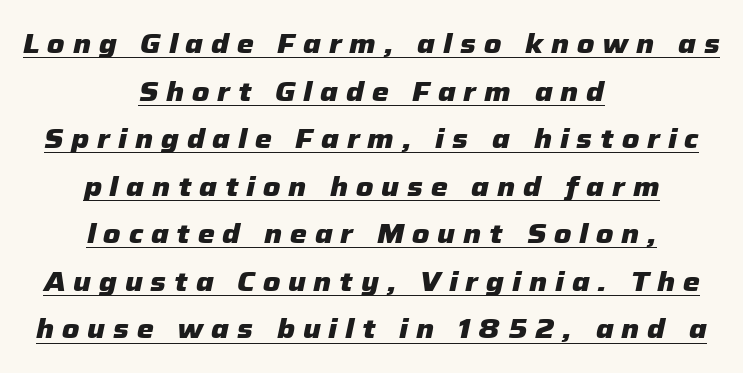
Q: Is the text bold? A: Yes.
Q: Is the text italic (slanted)? A: Yes, it leans right by about 12 degrees.
Q: Is the text underlined? A: Yes.
Q: How is the paragraph aligned? A: Centered.
Q: Is the spacing between letters normal or unusually wide? A: Unusually wide.
